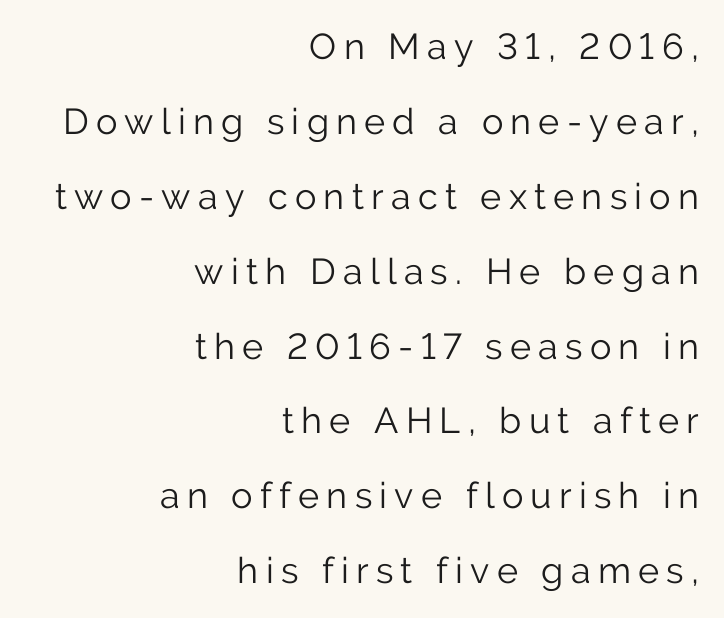
Q: Is the text bold? A: No.
Q: Is the text italic (slanted)? A: No, it is upright.
Q: Is the typeface a serif or a sans-serif typeface? A: Sans-serif.
Q: Is the text underlined? A: No.
Q: How is the paragraph aligned? A: Right-aligned.
Q: Is the spacing between letters normal or unusually wide? A: Unusually wide.
Q: Is the spacing between lines tight, normal or loose? A: Loose.
Q: Width (condensed, normal, or wide)? A: Normal.
Q: Stroke contrast? A: Low.
Q: x-height? A: Medium.
Q: Monospaced? A: No.
